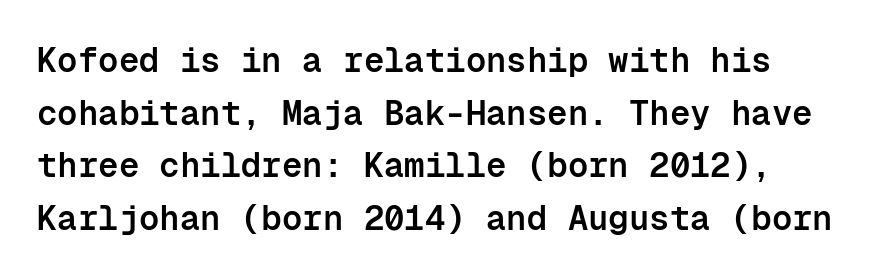
This sample has the even, mechanical cadence of fixed-width lettering. Standard letterfit; no display-style spreading of the glyphs. The block of text has a typical density, with ordinary space between rows. The glyphs are unaccompanied by any horizontal stroke below them. Check where the strokes stop: nothing finishes them off — pure sans.
